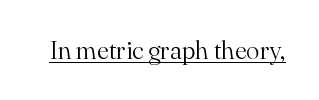
Q: Is the text bold? A: No.
Q: Is the text italic (slanted)? A: No, it is upright.
Q: Is the text underlined? A: Yes.
Q: Is the spacing between letters normal or unusually wide? A: Normal.
